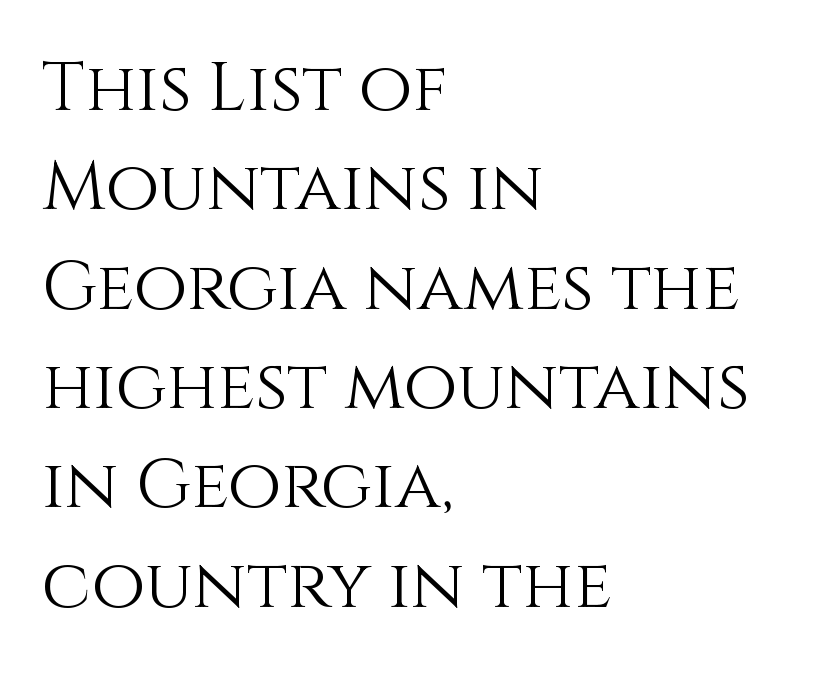
{"italic": "no", "bold": "no", "weight": "light", "width": "normal", "stroke_contrast": "medium", "x_height": "large", "monospaced": "no", "underline": "no", "align": "left", "line_spacing": "normal", "line_spacing_ratio": 1.44, "letter_spacing": "normal", "letter_spacing_em": 0.0, "glyph_px": 69}
